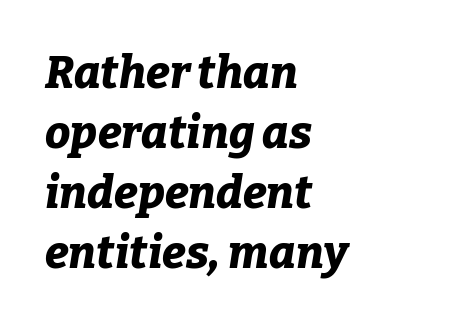
The image shows 45 px bold type, italic (leaning right); set left-aligned, normal line spacing (1.33x), normal letter spacing, not underlined; low stroke contrast and a medium x-height.
